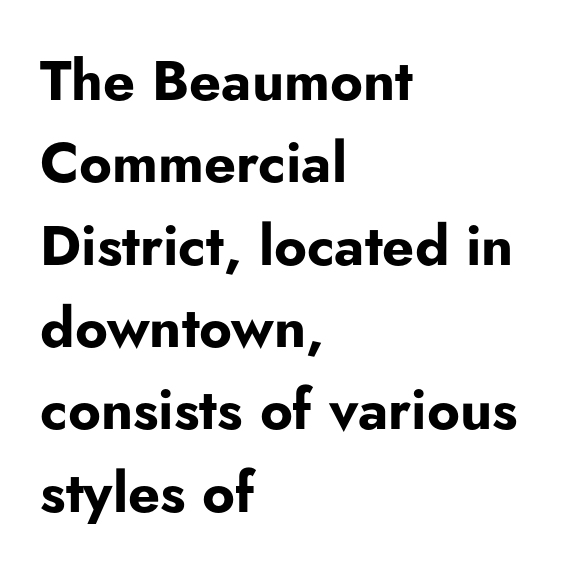
Honestly, there is no underline to notice here at all. Its strokes are broad and dark, the hallmark of bold type. The type sits square on the baseline with zero lean. The font family rendered here belongs to the sans-serif group. Interline gaps are of average width in this sample.
